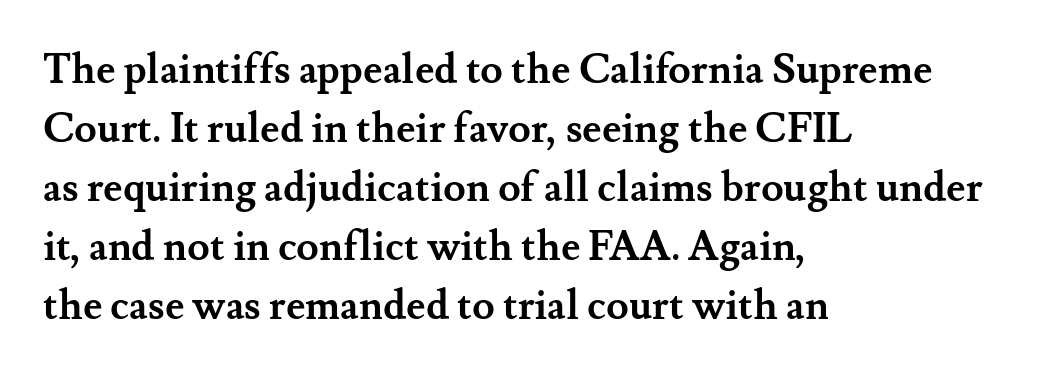
The image shows 41 px semibold serif type, upright; set left-aligned, normal line spacing (1.44x), normal letter spacing, not underlined; medium stroke contrast and a small x-height.
